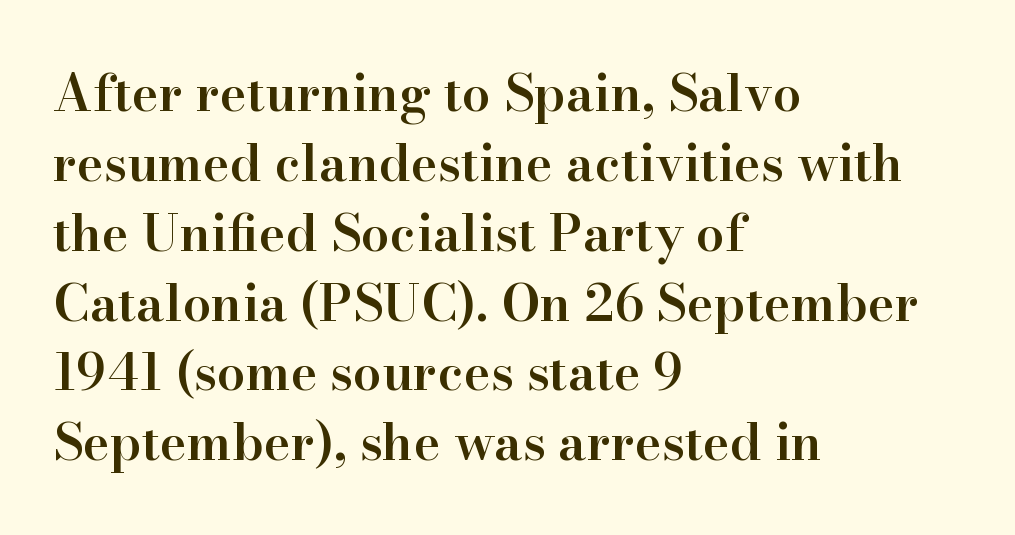
{"serif": "yes", "italic": "no", "bold": "semi", "weight": "semibold", "width": "normal", "stroke_contrast": "high", "x_height": "small", "monospaced": "no", "underline": "no", "align": "left", "line_spacing": "normal", "line_spacing_ratio": 1.37, "letter_spacing": "normal", "letter_spacing_em": 0.0, "glyph_px": 51}
